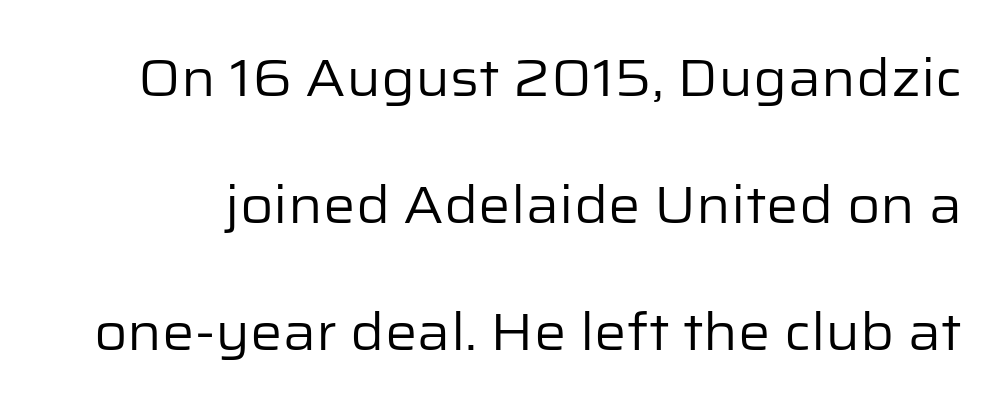
The image shows 51 px regular-weight sans-serif type, upright; set loose line spacing (2.49x), normal letter spacing, not underlined; low stroke contrast and a medium x-height.
